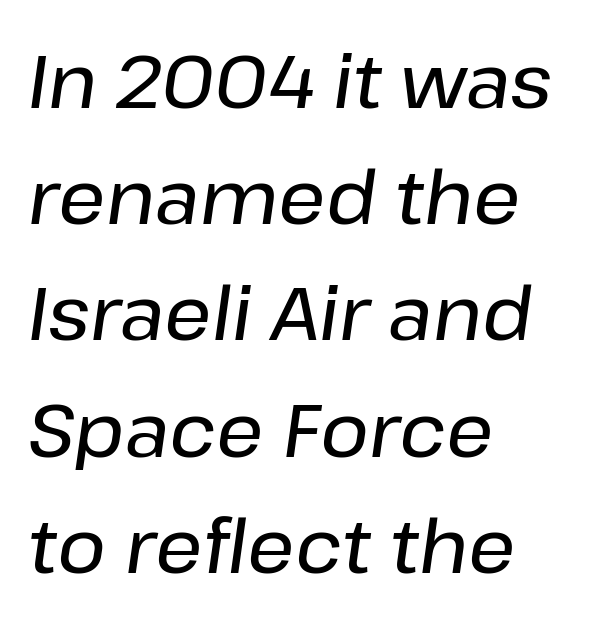
{"italic": "yes", "lean": "right", "slant_degrees": 8, "width": "normal", "stroke_contrast": "low", "x_height": "medium", "monospaced": "no", "underline": "no", "align": "left", "line_spacing": "normal", "line_spacing_ratio": 1.57, "letter_spacing": "normal", "letter_spacing_em": 0.0, "glyph_px": 74}
